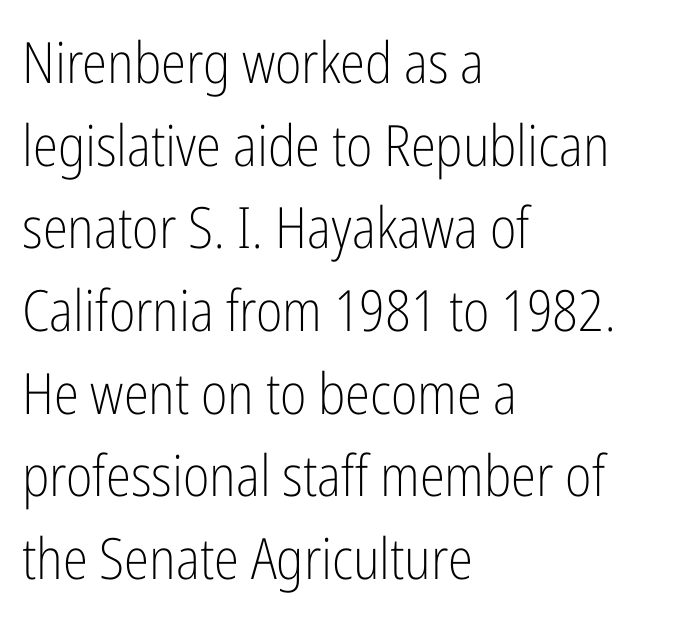
The image shows 57 px light, condensed sans-serif type, upright; set left-aligned, normal line spacing (1.45x), normal letter spacing, not underlined; low stroke contrast and a medium x-height.
